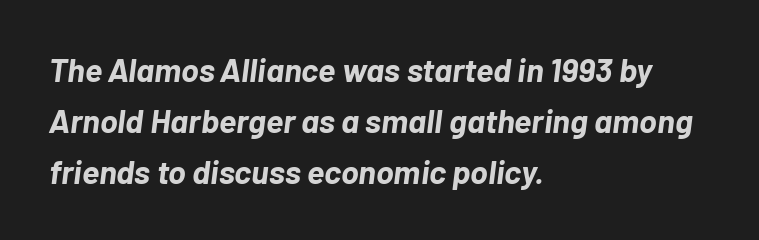
Stroke thickness is high; the sample reads as a true bold. The lines sit at an ordinary, default distance from one another. The face used here is proportionally spaced, like ordinary book or web type. Decoration check: the copy has no underline.
